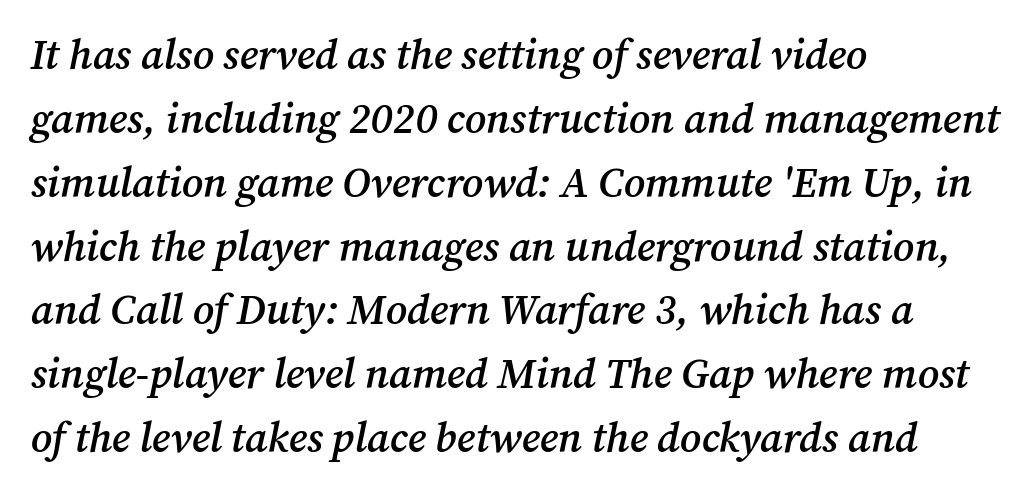
The image shows 42 px semibold serif type, italic (leaning right); set left-aligned, normal line spacing (1.52x), normal letter spacing, not underlined; medium stroke contrast and a medium x-height.
